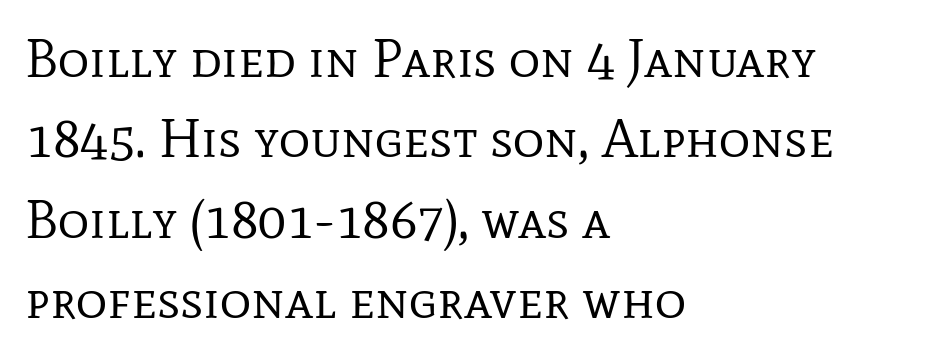
{"serif": "yes", "italic": "no", "bold": "no", "weight": "regular", "width": "normal", "stroke_contrast": "low", "x_height": "medium", "monospaced": "no", "underline": "no", "align": "left", "line_spacing": "normal", "line_spacing_ratio": 1.49, "letter_spacing": "normal", "letter_spacing_em": 0.0, "glyph_px": 54}
